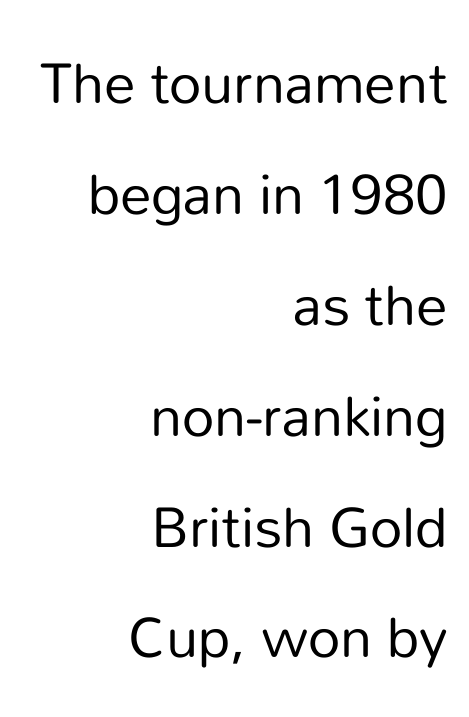
Q: Is the text bold? A: No.
Q: Is the text italic (slanted)? A: No, it is upright.
Q: Is the typeface a serif or a sans-serif typeface? A: Sans-serif.
Q: Is the text underlined? A: No.
Q: How is the paragraph aligned? A: Right-aligned.
Q: Is the spacing between letters normal or unusually wide? A: Normal.
Q: Width (condensed, normal, or wide)? A: Normal.
Q: Stroke contrast? A: Low.
Q: x-height? A: Medium.
Q: Monospaced? A: No.
